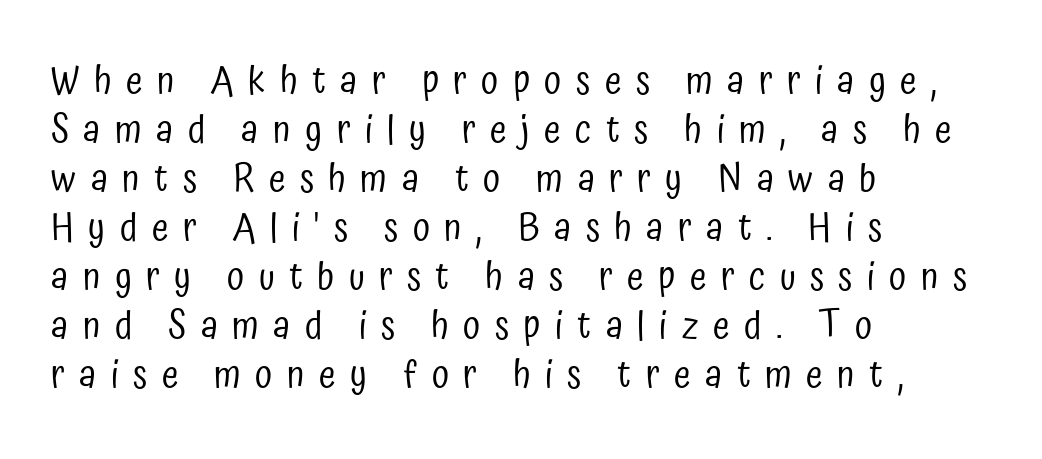
The image shows 38 px regular-weight, condensed sans-serif type, upright; set left-aligned, normal line spacing (1.29x), unusually wide letter spacing (+0.38 em), not underlined; low stroke contrast and a medium x-height.
